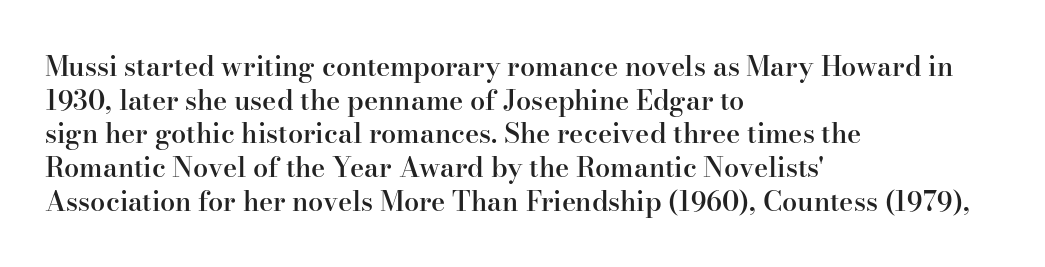
Q: Is the text bold? A: Semi-bold.
Q: Is the text italic (slanted)? A: No, it is upright.
Q: Is the text underlined? A: No.
Q: How is the paragraph aligned? A: Left-aligned.
Q: Is the spacing between letters normal or unusually wide? A: Normal.
Q: Is the spacing between lines tight, normal or loose? A: Normal.
